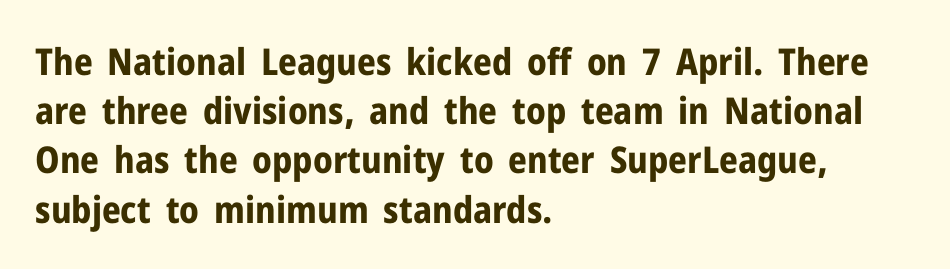
Q: Is the text bold? A: Yes.
Q: Is the text italic (slanted)? A: No, it is upright.
Q: Is the typeface a serif or a sans-serif typeface? A: Sans-serif.
Q: Is the text underlined? A: No.
Q: How is the paragraph aligned? A: Left-aligned.
Q: Is the spacing between letters normal or unusually wide? A: Normal.
Q: Is the spacing between lines tight, normal or loose? A: Normal.
Q: Width (condensed, normal, or wide)? A: Normal.
Q: Stroke contrast? A: Low.
Q: x-height? A: Medium.
Q: Monospaced? A: No.
